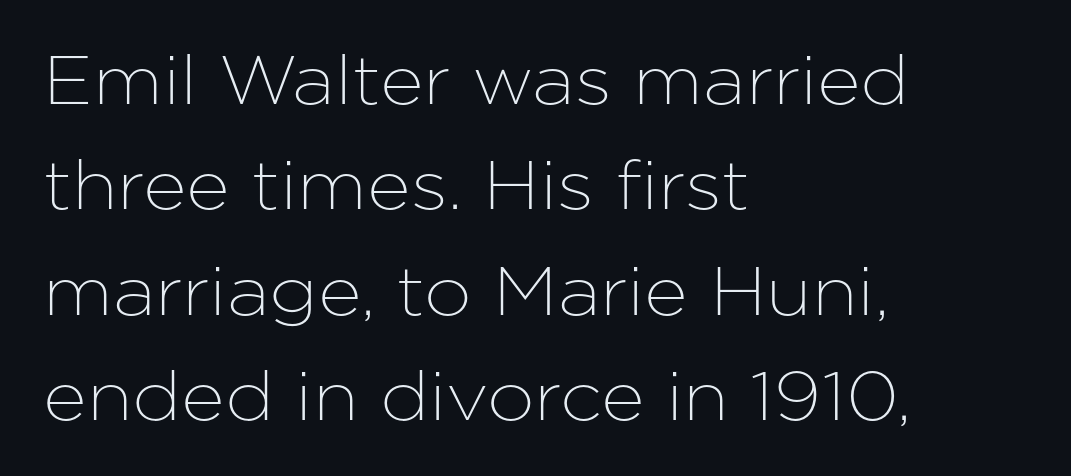
The image shows 68 px sans-serif type, upright; set left-aligned, normal line spacing (1.55x), normal letter spacing, not underlined; low stroke contrast and a medium x-height.
